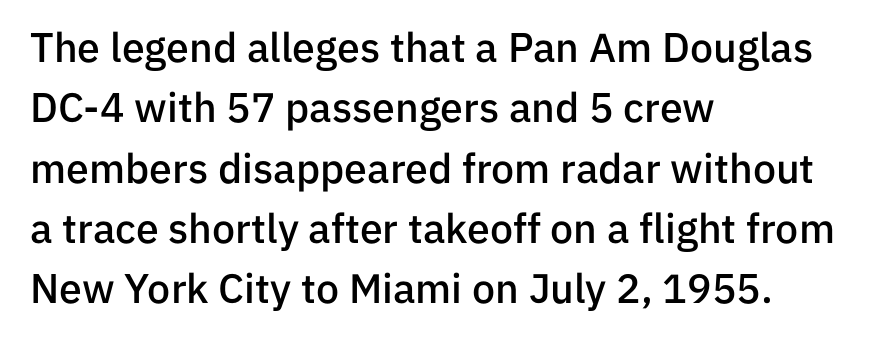
{"serif": "no", "italic": "no", "bold": "semi", "weight": "semibold", "width": "normal", "stroke_contrast": "low", "x_height": "medium", "monospaced": "no", "underline": "no", "align": "left", "line_spacing": "normal", "line_spacing_ratio": 1.47, "letter_spacing": "normal", "letter_spacing_em": 0.0, "glyph_px": 41}
